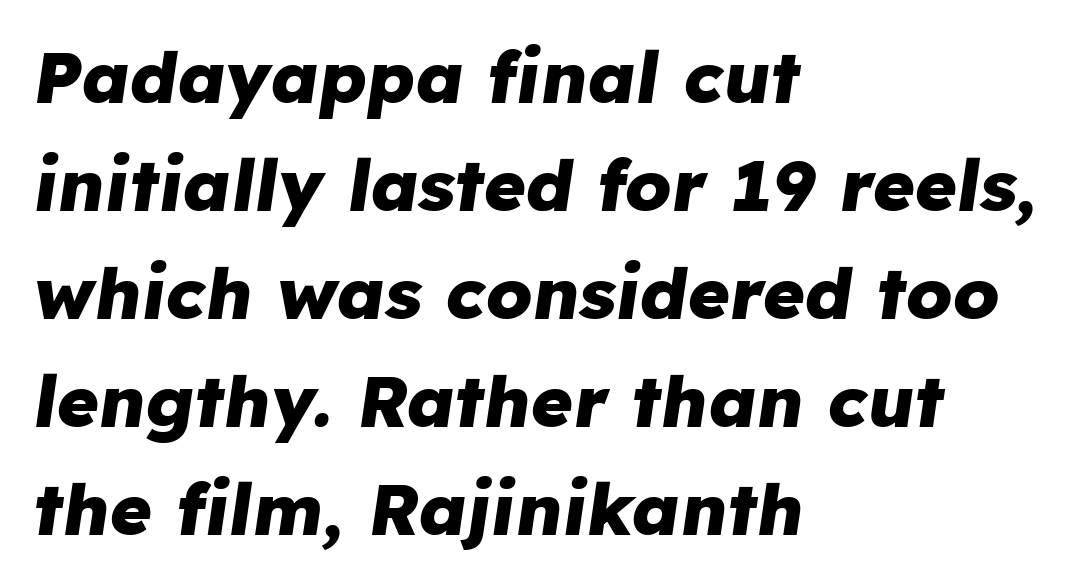
Q: Is the text bold? A: Yes.
Q: Is the text italic (slanted)? A: Yes, it leans right by about 8 degrees.
Q: Is the text underlined? A: No.
Q: How is the paragraph aligned? A: Left-aligned.
Q: Is the spacing between letters normal or unusually wide? A: Normal.
Q: Is the spacing between lines tight, normal or loose? A: Normal.
Q: Width (condensed, normal, or wide)? A: Normal.
Q: Stroke contrast? A: Low.
Q: x-height? A: Medium.
Q: Monospaced? A: No.
